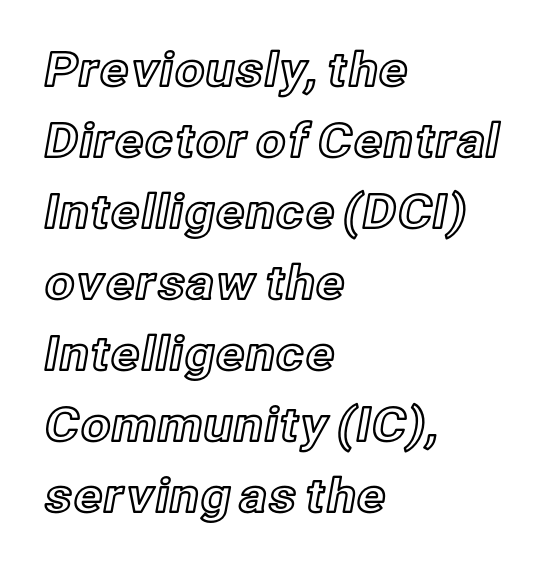
This sample has the flowing, uneven cadence of proportional lettering. These lines sit exactly where default settings would place them. A student would call this left alignment; a typographer would say flush left, rag right.
